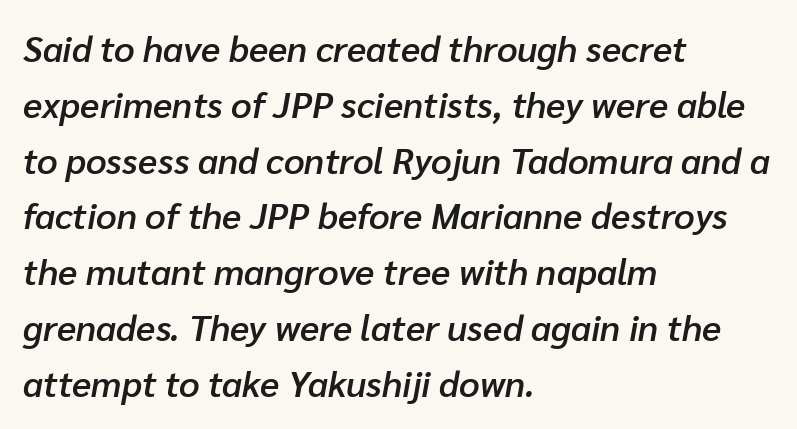
Plain, unruled lines of type. This rendering leaves character spacing at its baseline value. One-word summary of the alignment: left. The rendering uses a semibold face; strokes are thickened but not to full bold. Quick note: interline space is typical. Looks like regular typesetting: each glyph gets only the width it needs.
